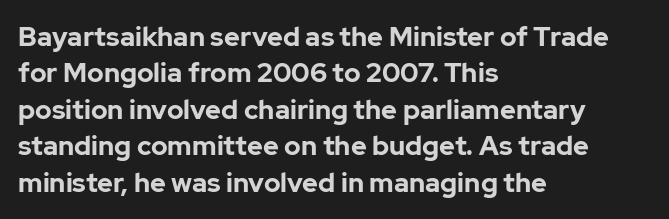
The image shows 27 px bold type, upright; set left-aligned, normal line spacing (1.35x), normal letter spacing, not underlined.
